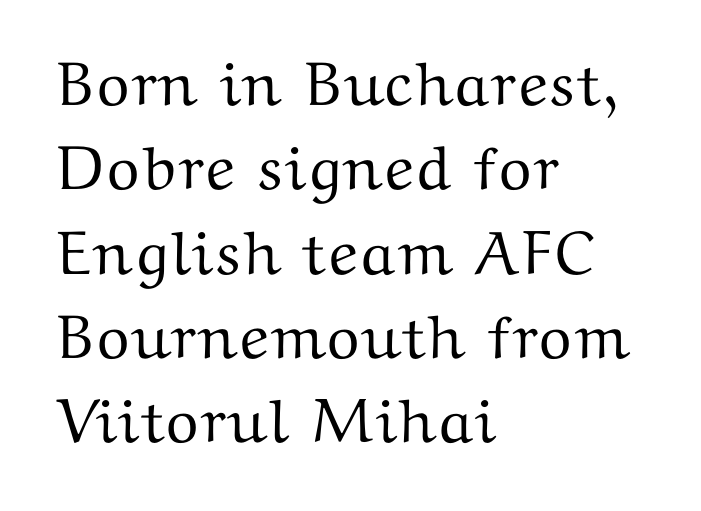
{"serif": "yes", "italic": "no", "width": "wide", "stroke_contrast": "medium", "x_height": "medium", "monospaced": "no", "underline": "no", "align": "left", "line_spacing": "normal", "line_spacing_ratio": 1.36, "letter_spacing": "normal", "letter_spacing_em": 0.0, "glyph_px": 62}
